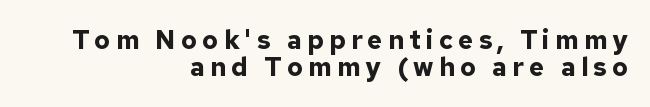
The space directly below the letters is spotless. If you measured baseline to baseline, you'd find a short distance. Stroke thickness is high; the sample reads as a true bold. This sample is right-justified, so line beginnings fall wherever the words allow.
